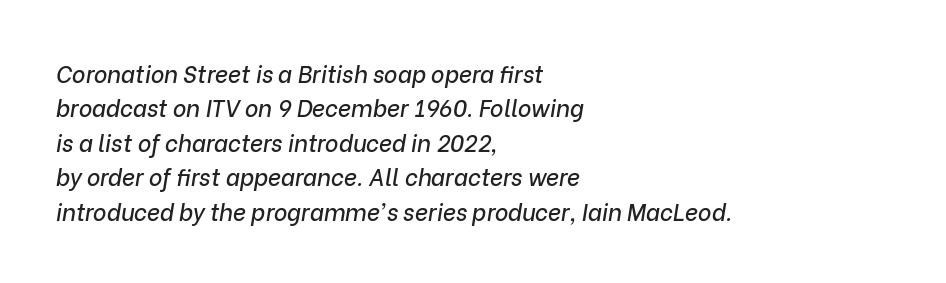
{"italic": "yes", "lean": "right", "slant_degrees": 9, "underline": "no", "align": "left", "line_spacing": "normal", "line_spacing_ratio": 1.5, "letter_spacing": "normal", "letter_spacing_em": 0.0, "glyph_px": 23}
